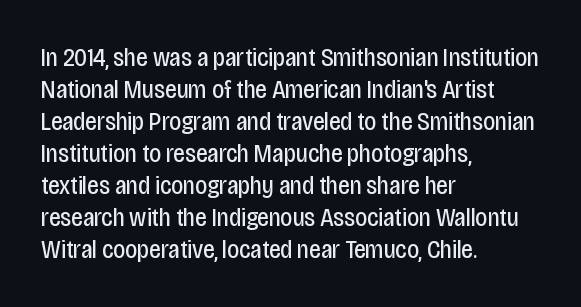
The passage shown is not underscored anywhere. Words appear dense and cohesive because spacing is normal. Alignment: flush left. Unlike italic type, these characters show no tilt at all.
